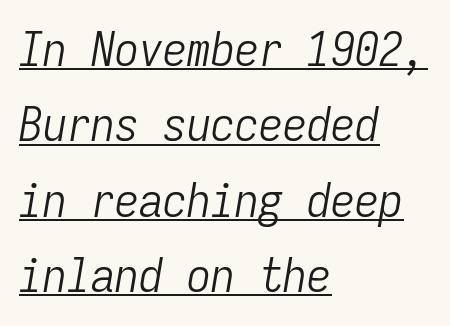
{"italic": "yes", "lean": "right", "slant_degrees": 9, "bold": "no", "weight": "light", "width": "condensed", "stroke_contrast": "low", "x_height": "medium", "monospaced": "yes", "underline": "yes", "align": "left", "line_spacing": "normal", "line_spacing_ratio": 1.57, "letter_spacing": "normal", "letter_spacing_em": 0.0, "glyph_px": 48}
